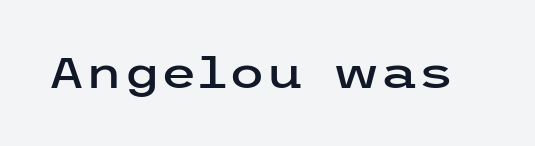
{"serif": "no", "italic": "no", "width": "wide", "stroke_contrast": "low", "x_height": "medium", "underline": "no", "letter_spacing": "normal", "letter_spacing_em": 0.0, "glyph_px": 43}
